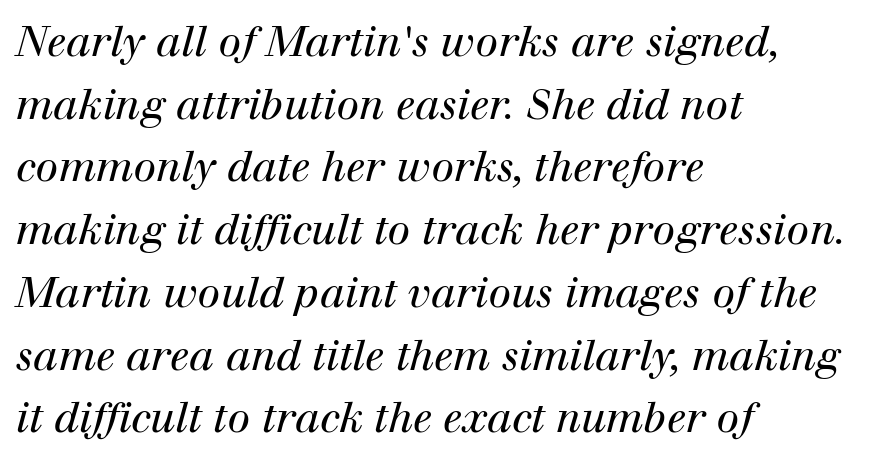
The image shows 41 px regular-weight serif type, italic (leaning right); set left-aligned, normal line spacing (1.53x), normal letter spacing, not underlined; high stroke contrast and a medium x-height.
